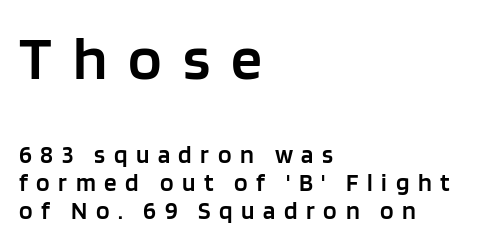
Q: Is the text bold? A: Semi-bold.
Q: Is the text italic (slanted)? A: No, it is upright.
Q: Is the typeface a serif or a sans-serif typeface? A: Sans-serif.
Q: Is the text underlined? A: No.
Q: How is the paragraph aligned? A: Left-aligned.
Q: Is the spacing between letters normal or unusually wide? A: Unusually wide.
Q: Is the spacing between lines tight, normal or loose? A: Tight.
Q: Which block of text is set in a larger size, the first (top) or the second (bottom)? A: The first (top) one.
Q: Width (condensed, normal, or wide)? A: Normal.
Q: Stroke contrast? A: Low.
Q: x-height? A: Large.
Q: Monospaced? A: No.
